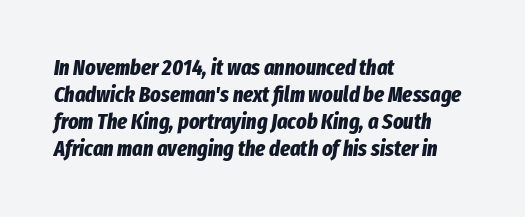
Q: Is the text bold? A: Yes.
Q: Is the text italic (slanted)? A: Yes, it leans right by about 8 degrees.
Q: Is the text underlined? A: No.
Q: How is the paragraph aligned? A: Left-aligned.
Q: Is the spacing between letters normal or unusually wide? A: Normal.
